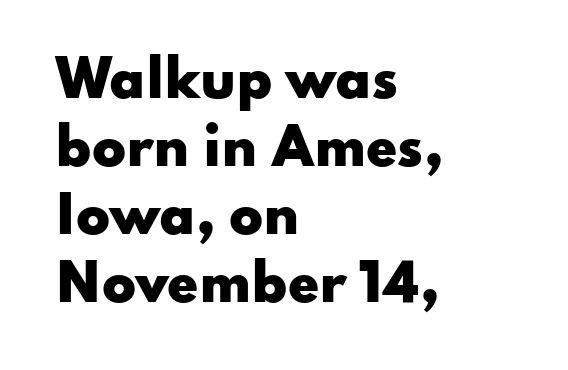
{"serif": "no", "italic": "no", "bold": "yes", "weight": "heavy", "width": "wide", "stroke_contrast": "low", "x_height": "small", "monospaced": "no", "underline": "no", "align": "left", "line_spacing": "normal", "line_spacing_ratio": 1.36, "letter_spacing": "normal", "letter_spacing_em": 0.0, "glyph_px": 50}
